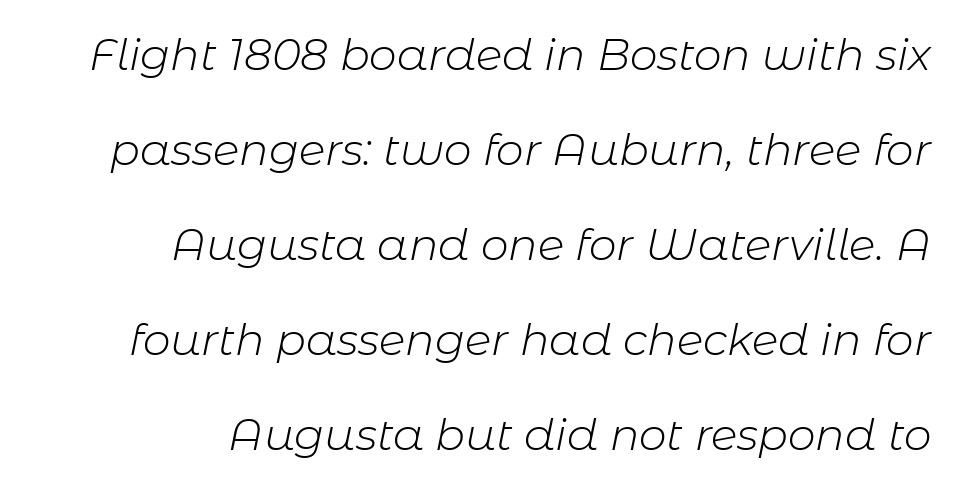
Q: Is the text bold? A: No.
Q: Is the text italic (slanted)? A: Yes, it leans right by about 11 degrees.
Q: Is the text underlined? A: No.
Q: How is the paragraph aligned? A: Right-aligned.
Q: Is the spacing between letters normal or unusually wide? A: Normal.
Q: Is the spacing between lines tight, normal or loose? A: Loose.
Q: Width (condensed, normal, or wide)? A: Normal.
Q: Stroke contrast? A: Low.
Q: x-height? A: Medium.
Q: Monospaced? A: No.
